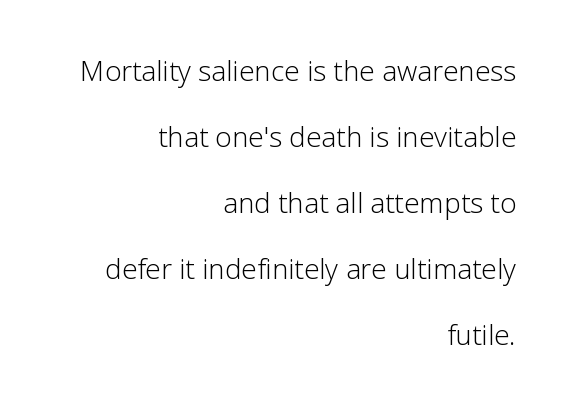
The paragraph has a hard right edge and a soft left edge. The font's upright variant was chosen for this text. Each letter keeps its own natural width here, so spacing adapts to shape. Each row of text sits above clean, open space.
